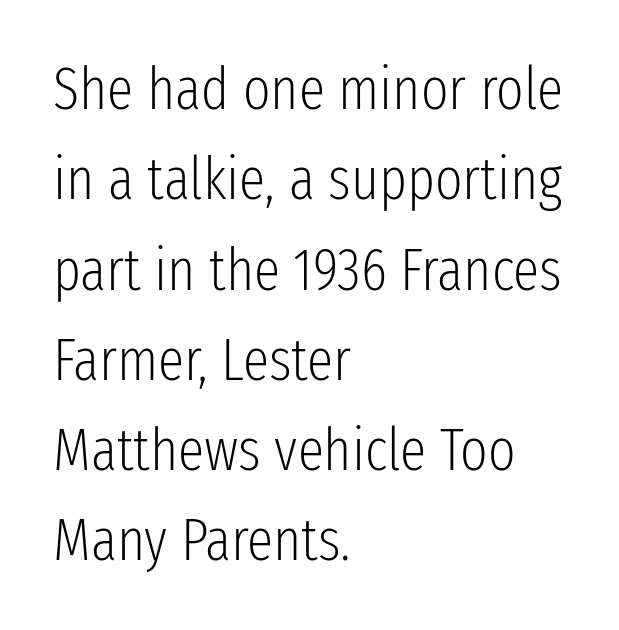
The image shows 59 px light, condensed sans-serif type, upright; set left-aligned, normal line spacing (1.53x), normal letter spacing, not underlined; low stroke contrast and a medium x-height.
